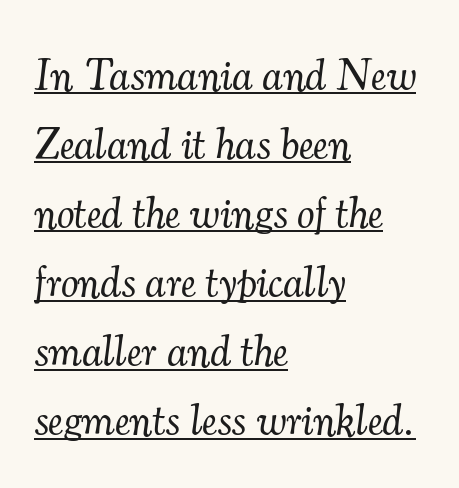
These lines are rendered in a variable-pitch font. The rendering uses the underline text-decoration. Typographically, this falls in the serif category. No heavy texture on the line: the type isn't bold. It's the slanting kind of type.
